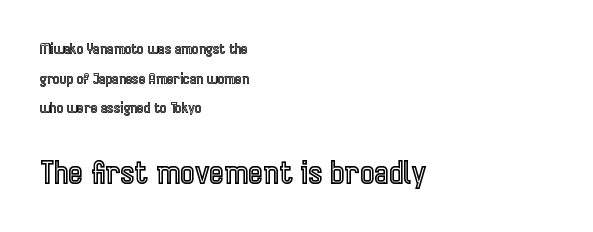
Q: Is the text italic (slanted)? A: No, it is upright.
Q: Is the text underlined? A: No.
Q: How is the paragraph aligned? A: Left-aligned.
Q: Is the spacing between letters normal or unusually wide? A: Normal.
Q: Is the spacing between lines tight, normal or loose? A: Loose.
Q: Which block of text is set in a larger size, the first (top) or the second (bottom)? A: The second (bottom) one.
Q: Width (condensed, normal, or wide)? A: Condensed.
Q: x-height? A: Medium.
Q: Monospaced? A: No.
